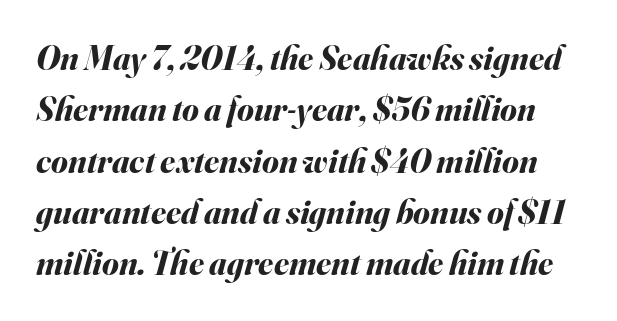
The image shows 34 px bold type, italic (leaning right); set normal line spacing (1.51x), normal letter spacing, not underlined; medium stroke contrast and a small x-height.
